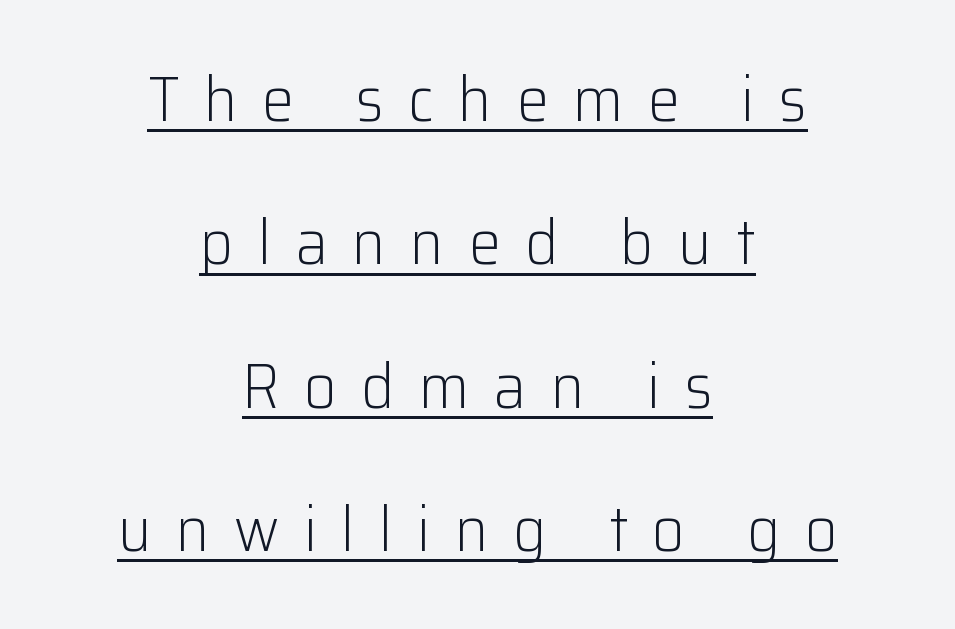
{"serif": "no", "italic": "no", "bold": "no", "weight": "light", "width": "normal", "stroke_contrast": "low", "x_height": "medium", "monospaced": "no", "underline": "yes", "align": "center", "line_spacing": "loose", "line_spacing_ratio": 2.24, "letter_spacing": "wide", "letter_spacing_em": 0.38, "glyph_px": 64}
